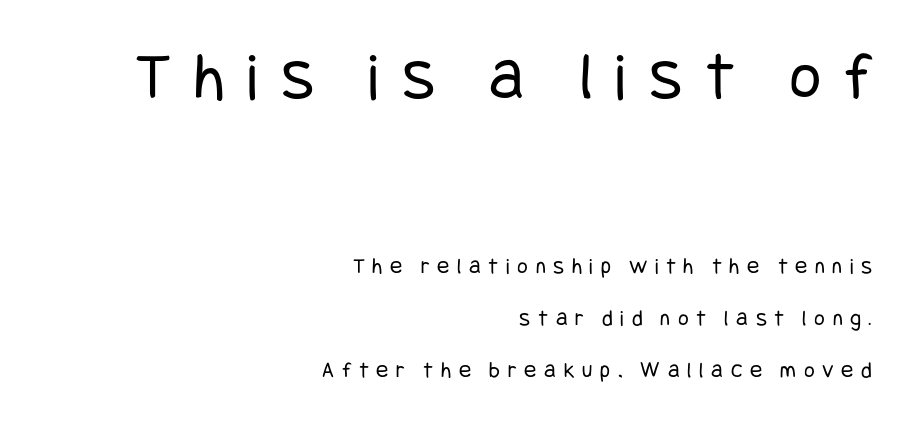
The image shows 69 px regular-weight, condensed sans-serif type, upright; set right-aligned, loose line spacing (2.28x), unusually wide letter spacing (+0.33 em), not underlined; the first (top) block is 3.0x larger; low stroke contrast and a large x-height.
